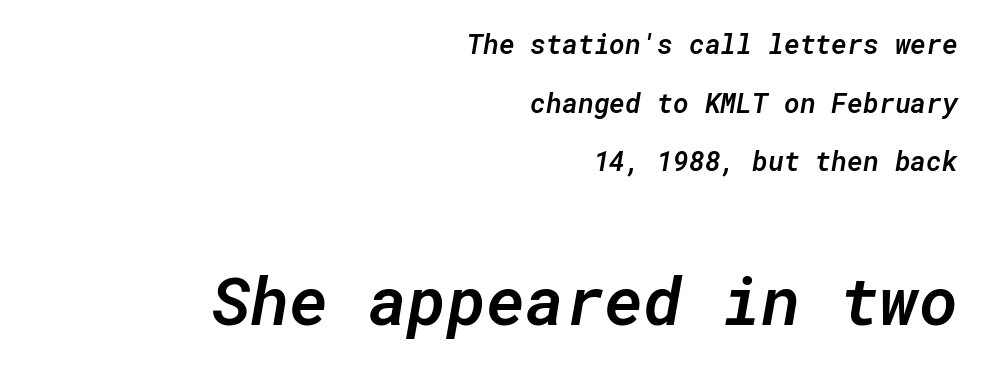
{"italic": "yes", "lean": "right", "slant_degrees": 10, "bold": "semi", "weight": "semibold", "width": "normal", "stroke_contrast": "low", "x_height": "medium", "monospaced": "yes", "underline": "no", "align": "right", "line_spacing": "loose", "line_spacing_ratio": 2.17, "letter_spacing": "normal", "letter_spacing_em": 0.0, "larger_block": "second", "size_ratio": 2.48, "glyph_px": 67}
